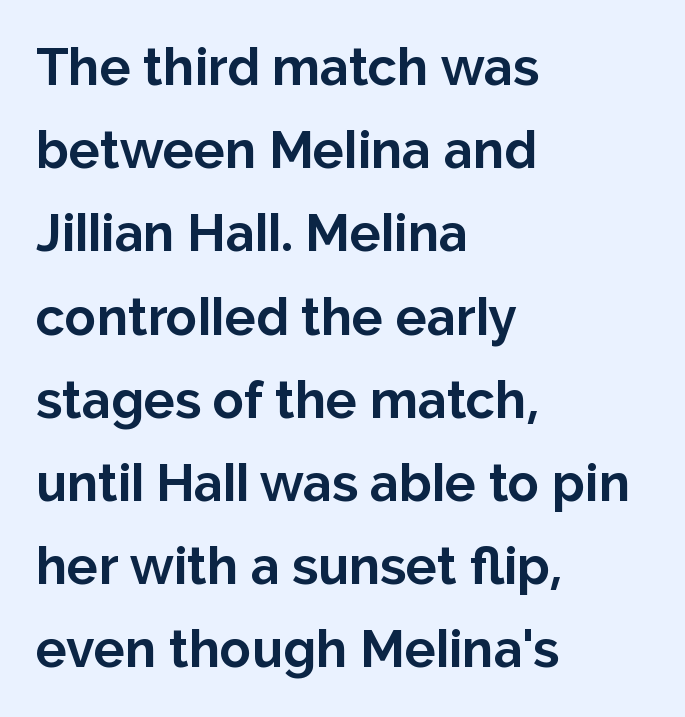
Q: Is the text bold? A: Yes.
Q: Is the text italic (slanted)? A: No, it is upright.
Q: Is the typeface a serif or a sans-serif typeface? A: Sans-serif.
Q: Is the text underlined? A: No.
Q: How is the paragraph aligned? A: Left-aligned.
Q: Is the spacing between letters normal or unusually wide? A: Normal.
Q: Is the spacing between lines tight, normal or loose? A: Normal.
Q: Width (condensed, normal, or wide)? A: Normal.
Q: Stroke contrast? A: Low.
Q: x-height? A: Medium.
Q: Monospaced? A: No.
